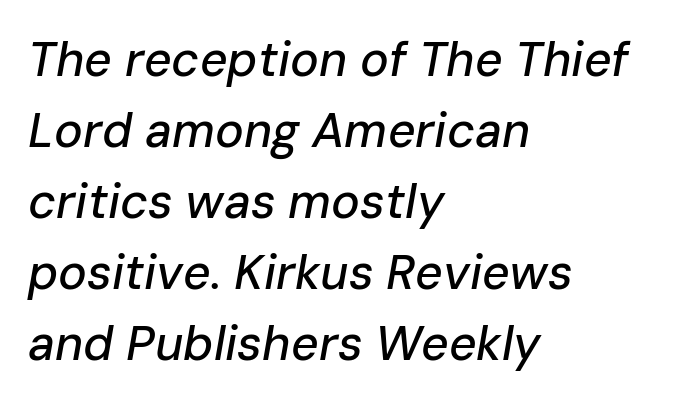
Q: Is the text italic (slanted)? A: Yes, it leans right by about 10 degrees.
Q: Is the text underlined? A: No.
Q: How is the paragraph aligned? A: Left-aligned.
Q: Is the spacing between letters normal or unusually wide? A: Normal.
Q: Is the spacing between lines tight, normal or loose? A: Normal.
Q: Width (condensed, normal, or wide)? A: Normal.
Q: Stroke contrast? A: Low.
Q: x-height? A: Medium.
Q: Monospaced? A: No.
